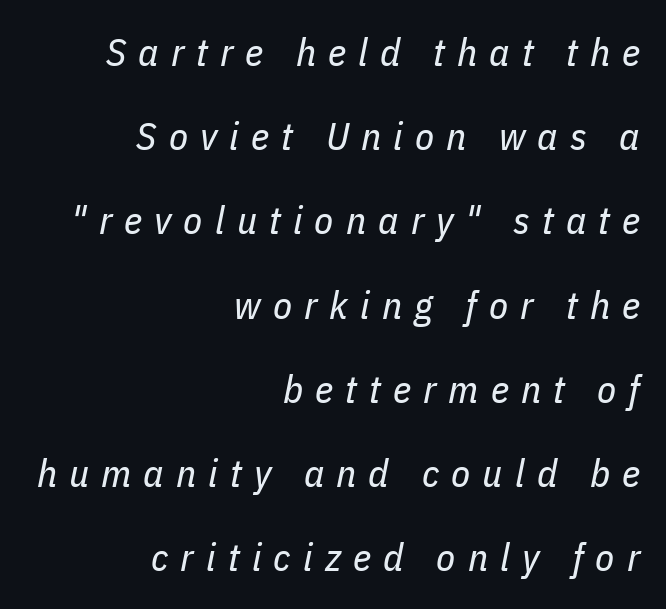
{"italic": "yes", "lean": "right", "slant_degrees": 11, "bold": "no", "weight": "regular", "width": "condensed", "stroke_contrast": "low", "x_height": "medium", "monospaced": "no", "underline": "no", "align": "right", "line_spacing": "loose", "line_spacing_ratio": 2.16, "letter_spacing": "wide", "letter_spacing_em": 0.31, "glyph_px": 39}
